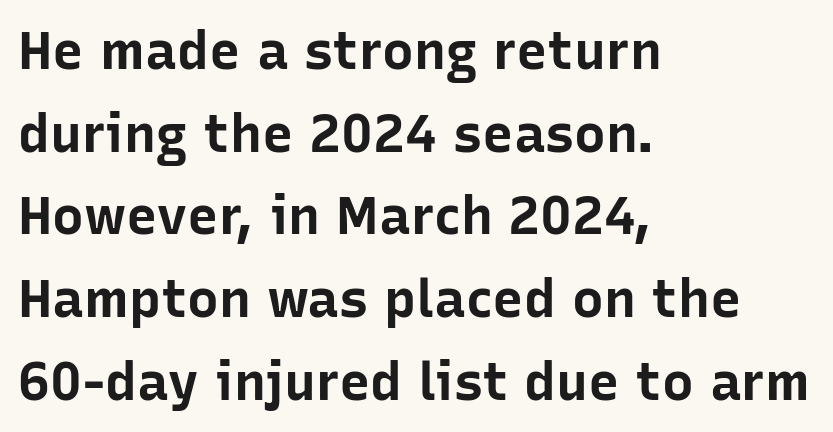
The image shows 53 px bold sans-serif type, upright; set left-aligned, normal line spacing (1.56x), normal letter spacing, not underlined; low stroke contrast and a medium x-height.
